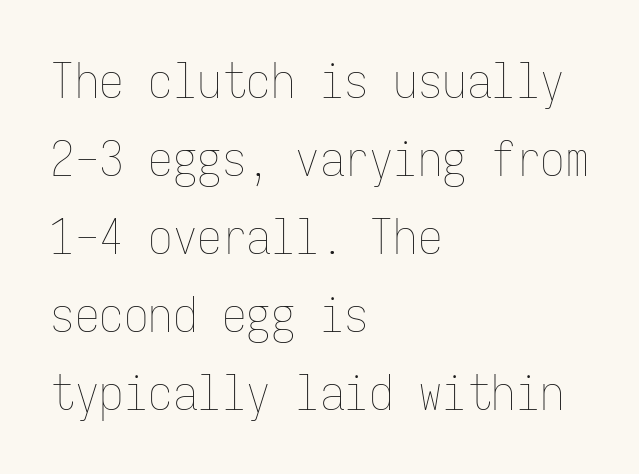
{"italic": "no", "bold": "no", "weight": "thin", "width": "condensed", "stroke_contrast": "low", "x_height": "medium", "monospaced": "yes", "underline": "no", "align": "left", "line_spacing": "normal", "line_spacing_ratio": 1.59, "letter_spacing": "normal", "letter_spacing_em": 0.0, "glyph_px": 49}
